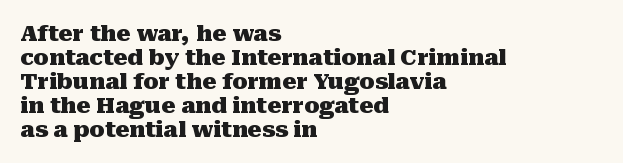
The image shows 22 px bold type, upright; set left-aligned, tight line spacing (1.09x), normal letter spacing, not underlined.
